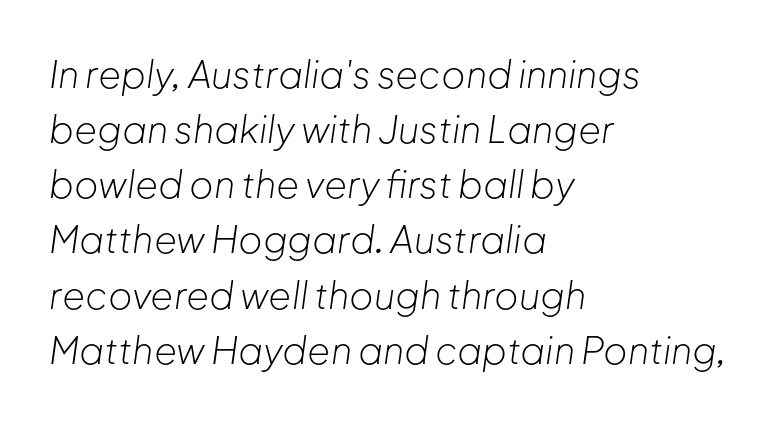
No extra ink here — the face is not bold. Interline gaps are of average width in this sample. This sample has the flowing, uneven cadence of proportional lettering. Designer's note — italics engaged. The typesetter chose a ragged-right arrangement here.
